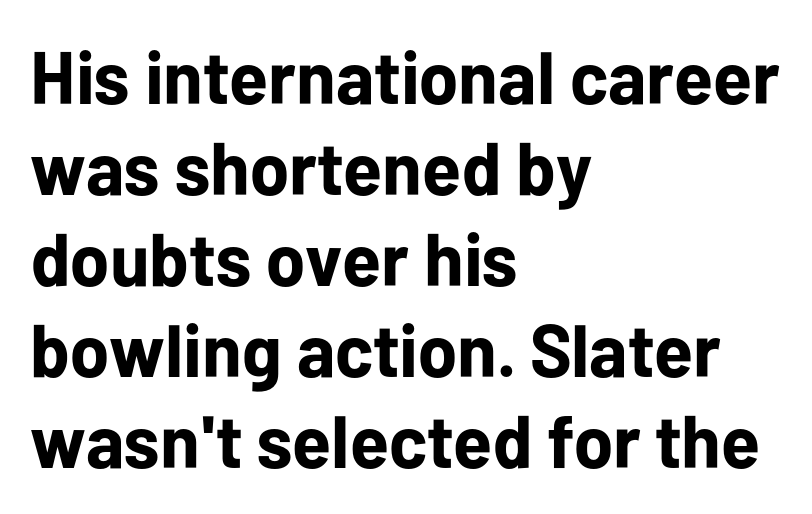
{"serif": "no", "italic": "no", "bold": "yes", "weight": "bold", "width": "normal", "stroke_contrast": "low", "x_height": "medium", "monospaced": "no", "underline": "no", "align": "left", "line_spacing_ratio": 1.23, "letter_spacing": "normal", "letter_spacing_em": 0.0, "glyph_px": 74}
